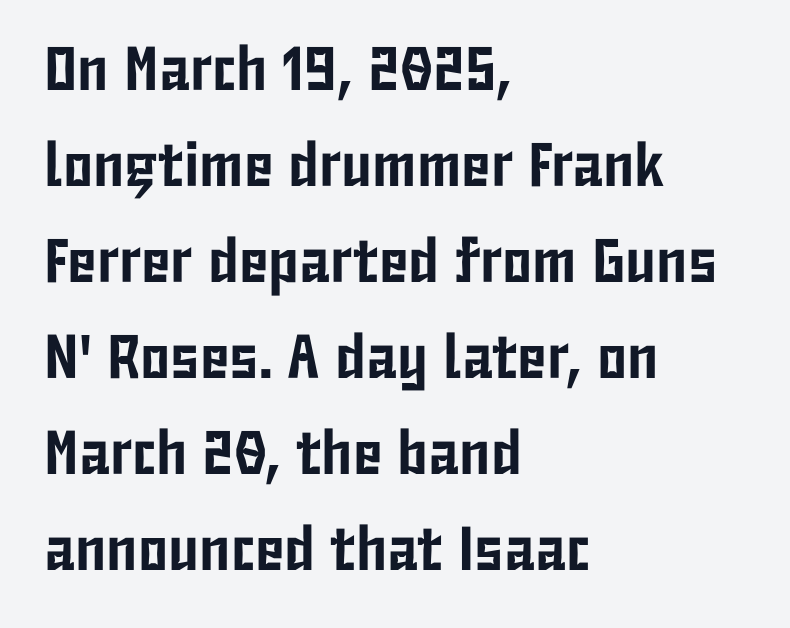
Q: Is the text italic (slanted)? A: No, it is upright.
Q: Is the typeface a serif or a sans-serif typeface? A: Sans-serif.
Q: Is the text underlined? A: No.
Q: How is the paragraph aligned? A: Left-aligned.
Q: Is the spacing between letters normal or unusually wide? A: Normal.
Q: Is the spacing between lines tight, normal or loose? A: Normal.
Q: Width (condensed, normal, or wide)? A: Condensed.
Q: Stroke contrast? A: Low.
Q: x-height? A: Medium.
Q: Monospaced? A: No.
